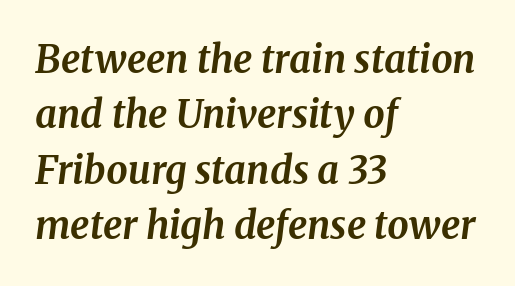
The image shows 38 px bold serif type, italic (leaning right); set left-aligned, normal line spacing (1.46x), normal letter spacing, not underlined; medium stroke contrast and a medium x-height.
